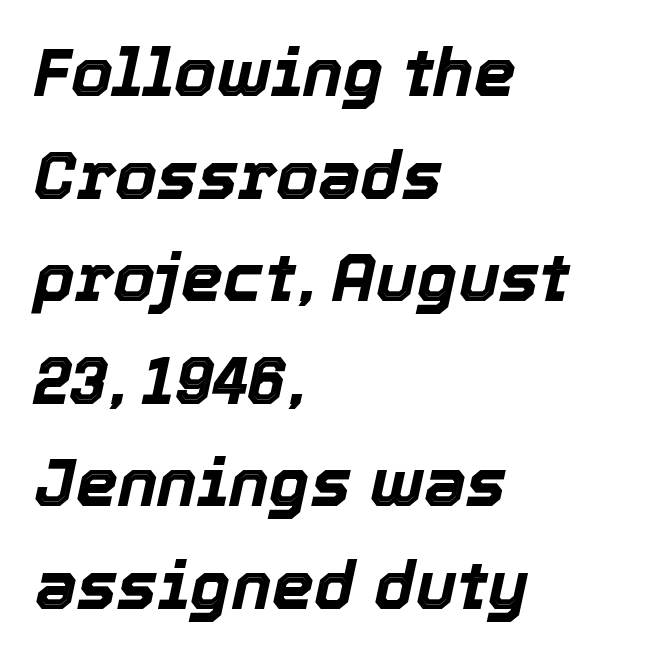
The image shows 67 px bold type, italic (leaning right); set left-aligned, normal line spacing (1.53x), normal letter spacing, not underlined; a medium x-height.
